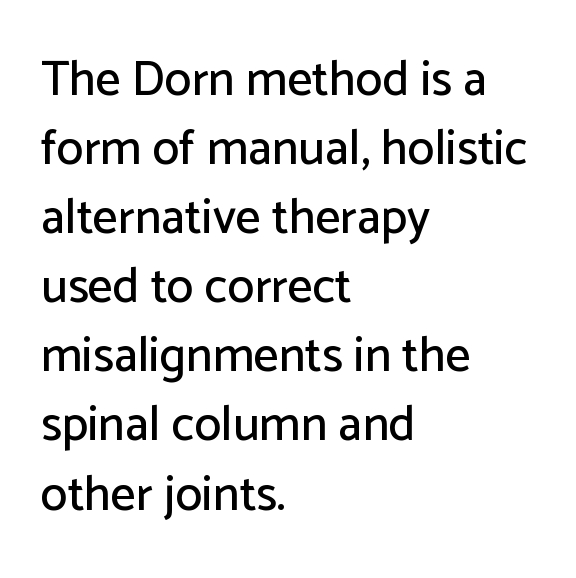
Q: Is the text italic (slanted)? A: No, it is upright.
Q: Is the typeface a serif or a sans-serif typeface? A: Sans-serif.
Q: Is the text underlined? A: No.
Q: How is the paragraph aligned? A: Left-aligned.
Q: Is the spacing between letters normal or unusually wide? A: Normal.
Q: Is the spacing between lines tight, normal or loose? A: Normal.
Q: Width (condensed, normal, or wide)? A: Normal.
Q: Stroke contrast? A: Low.
Q: x-height? A: Medium.
Q: Monospaced? A: No.
